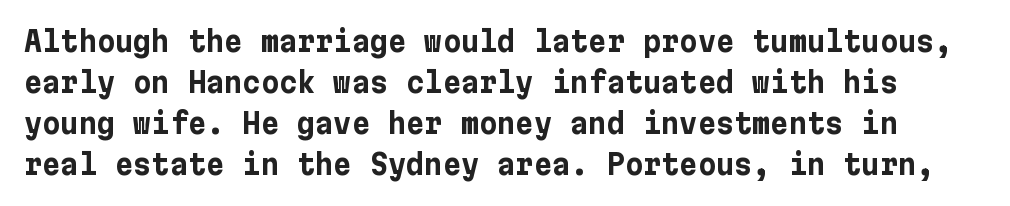
The string is rendered with underlining switched off. Students, observe: this is what conventionally led text looks like. Tracking value appears to be zero — textbook default spacing. The type family on display is of the sans-serif kind. Strokes here are thick enough to call this a true bold.
